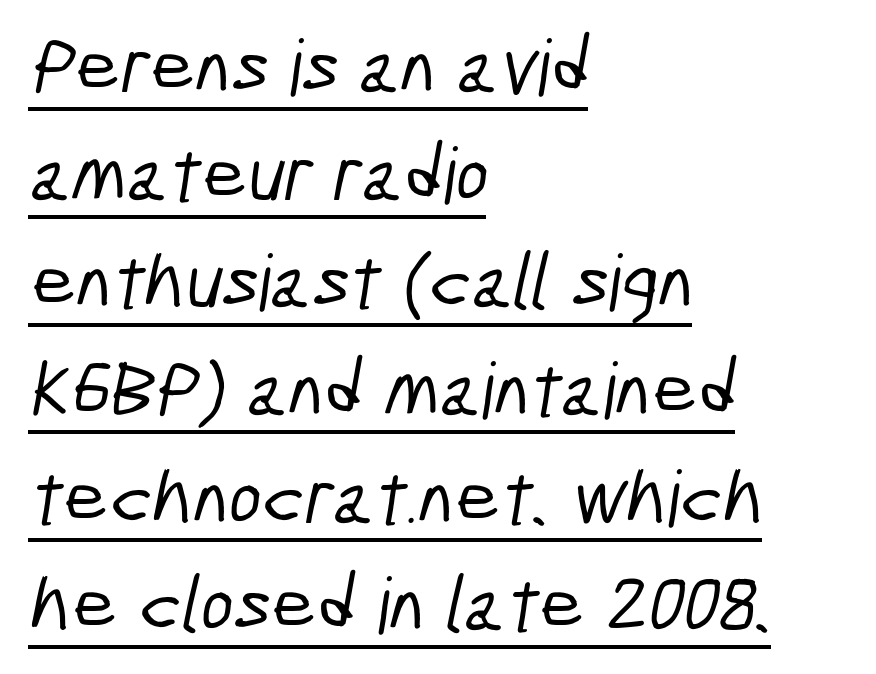
The image shows 78 px condensed sans-serif type; set left-aligned, normal line spacing (1.38x), normal letter spacing, underlined; low stroke contrast and a medium x-height.
